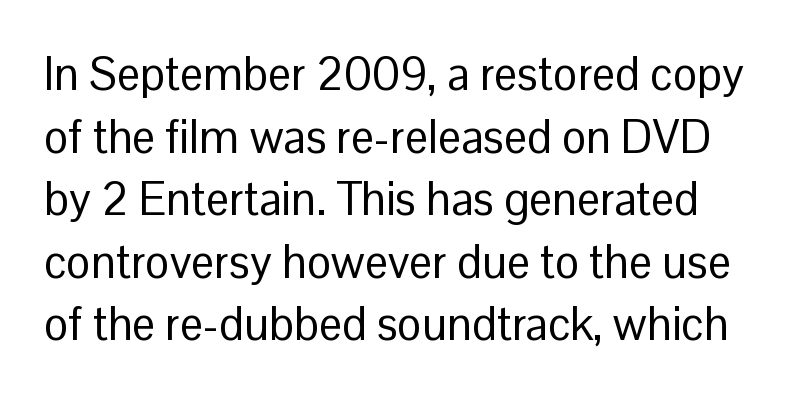
{"serif": "no", "italic": "no", "bold": "no", "weight": "regular", "width": "normal", "stroke_contrast": "low", "x_height": "medium", "monospaced": "no", "underline": "no", "line_spacing": "normal", "line_spacing_ratio": 1.36, "letter_spacing": "normal", "letter_spacing_em": 0.0, "glyph_px": 46}
